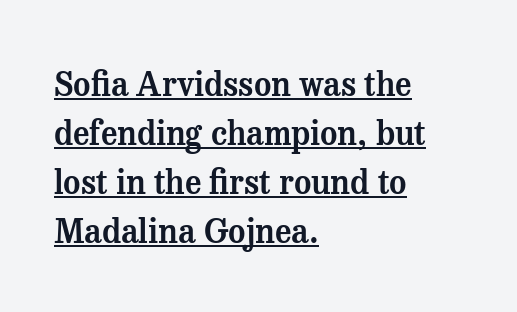
Is there any slant? The stems are plumb. Line beginnings align vertically; line endings do not. This sample keeps an unexceptional amount of space between lines. What decoration does the sample have? An underline. Classification — serif.
